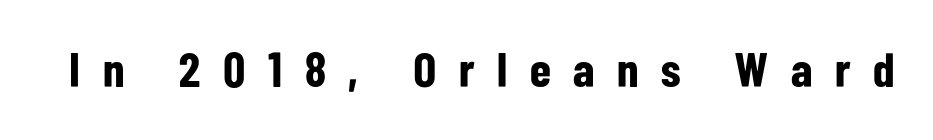
{"serif": "no", "italic": "no", "bold": "yes", "weight": "bold", "width": "condensed", "stroke_contrast": "low", "x_height": "medium", "monospaced": "no", "underline": "no", "letter_spacing": "wide", "letter_spacing_em": 0.46, "glyph_px": 49}
